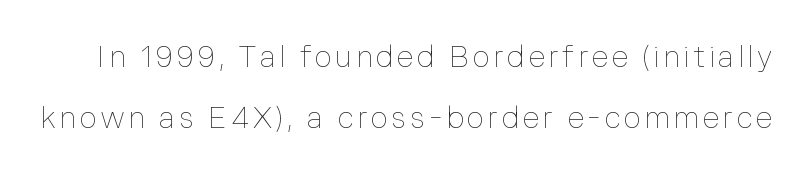
Letters have the restrained weight of plain body copy at most. These lines are rendered in a variable-pitch font. Just letters on the line, the space beneath them empty. Designer's note — italics off, roman on.
